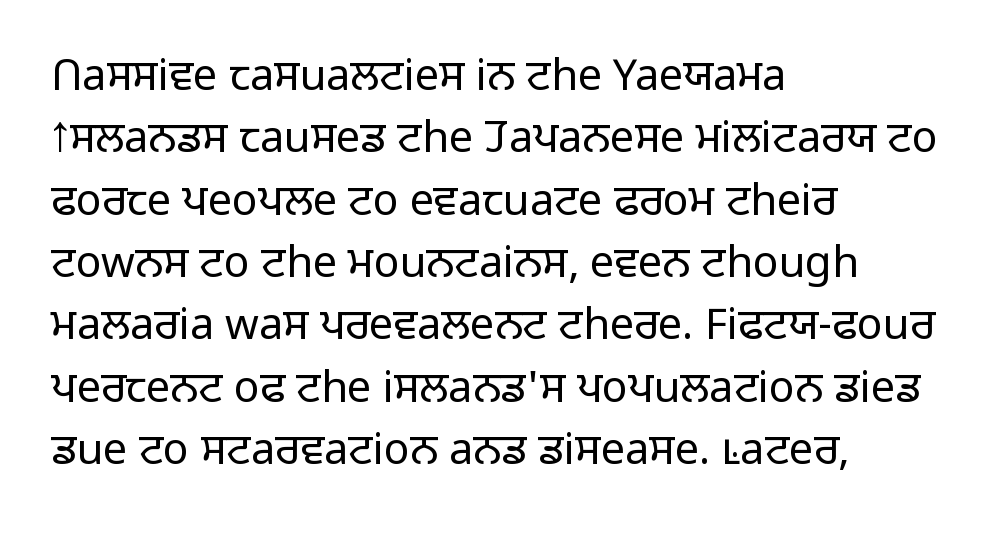
The image shows 43 px light sans-serif type, upright; set left-aligned, normal line spacing (1.45x), normal letter spacing, not underlined; low stroke contrast and a medium x-height.
